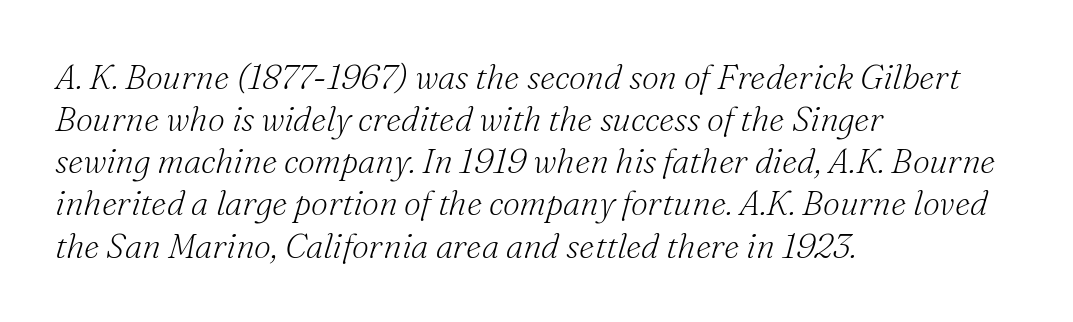
{"serif": "yes", "italic": "yes", "lean": "right", "slant_degrees": 16, "bold": "no", "weight": "light", "width": "normal", "stroke_contrast": "medium", "x_height": "small", "monospaced": "no", "underline": "no", "align": "left", "line_spacing_ratio": 1.24, "letter_spacing": "normal", "letter_spacing_em": 0.0, "glyph_px": 34}
